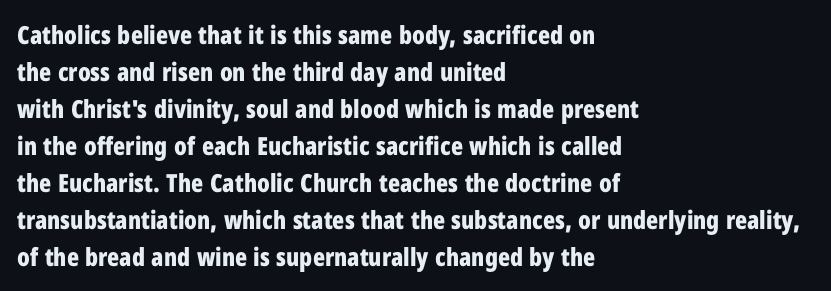
The image shows 25 px bold type, upright; set left-aligned, normal line spacing (1.48x), normal letter spacing, not underlined.
